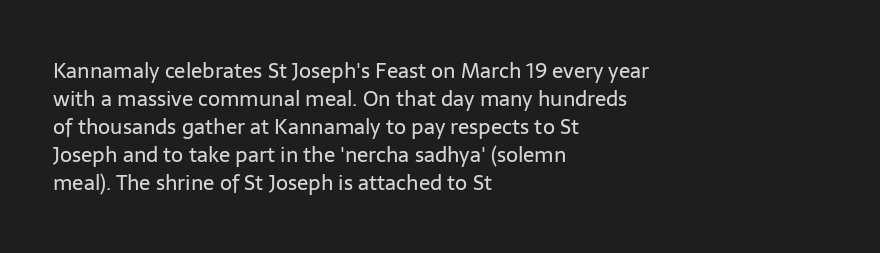
{"italic": "no", "bold": "no", "underline": "no", "align": "left", "line_spacing": "normal", "line_spacing_ratio": 1.33, "letter_spacing": "normal", "letter_spacing_em": 0.0, "glyph_px": 21}
